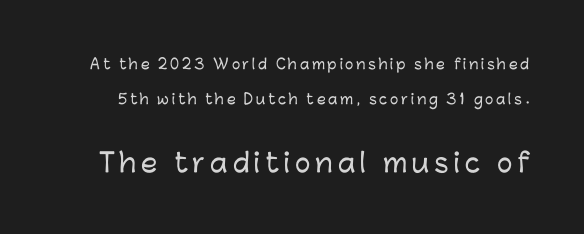
{"italic": "no", "underline": "no", "line_spacing": "loose", "line_spacing_ratio": 2.49, "larger_block": "second", "size_ratio": 1.86, "glyph_px": 26}
